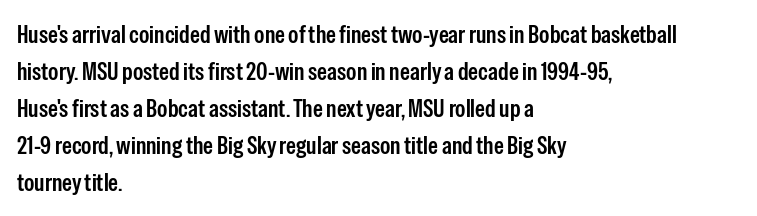
{"italic": "no", "underline": "no", "align": "left", "line_spacing": "normal", "line_spacing_ratio": 1.48, "letter_spacing": "normal", "letter_spacing_em": 0.0, "glyph_px": 25}
